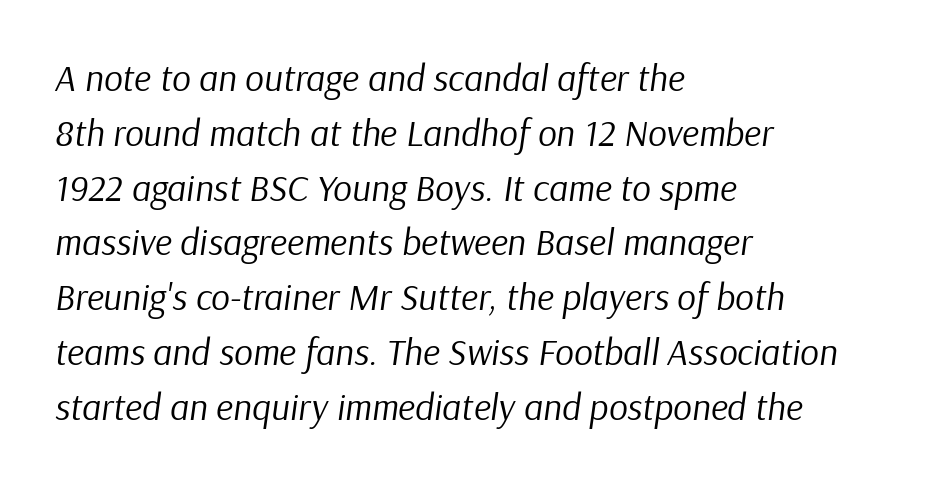
Q: Is the text bold? A: No.
Q: Is the text italic (slanted)? A: Yes, it leans right by about 9 degrees.
Q: Is the text underlined? A: No.
Q: How is the paragraph aligned? A: Left-aligned.
Q: Is the spacing between letters normal or unusually wide? A: Normal.
Q: Is the spacing between lines tight, normal or loose? A: Normal.
Q: Width (condensed, normal, or wide)? A: Normal.
Q: Stroke contrast? A: Low.
Q: x-height? A: Medium.
Q: Monospaced? A: No.
